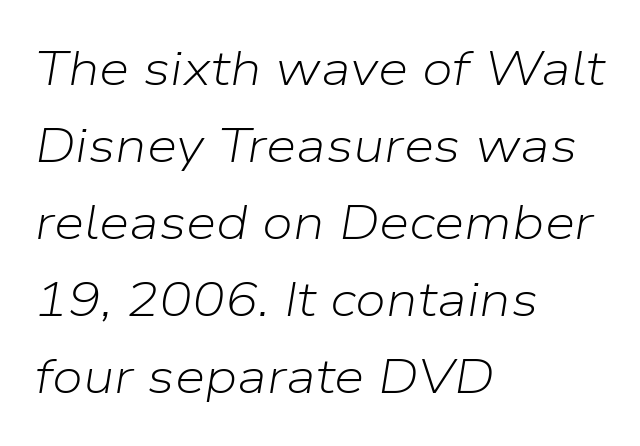
The image shows 49 px light type, italic (leaning right); set left-aligned, normal line spacing (1.57x), normal letter spacing, not underlined; low stroke contrast and a medium x-height.
